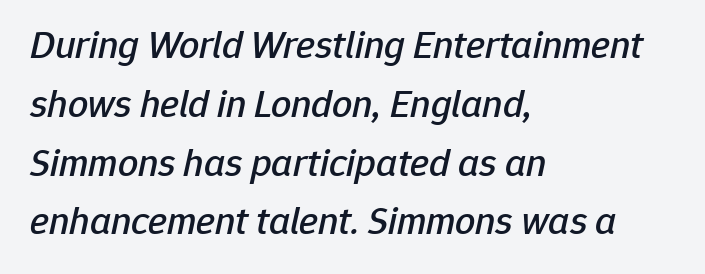
The image shows 40 px text type, italic (leaning right); set left-aligned, normal line spacing (1.47x), normal letter spacing, not underlined; low stroke contrast and a medium x-height.
